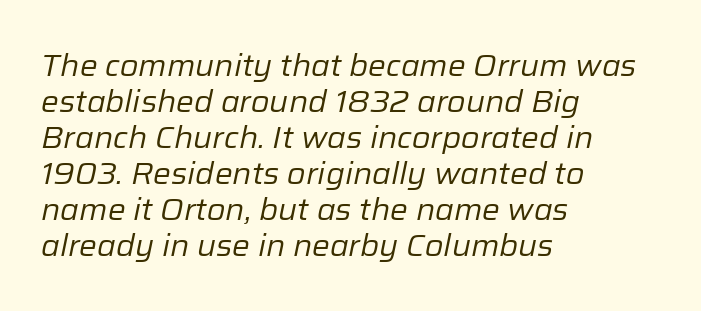
Q: Is the text bold? A: No.
Q: Is the text italic (slanted)? A: Yes, it leans right by about 12 degrees.
Q: Is the text underlined? A: No.
Q: How is the paragraph aligned? A: Left-aligned.
Q: Is the spacing between letters normal or unusually wide? A: Normal.
Q: Width (condensed, normal, or wide)? A: Normal.
Q: Stroke contrast? A: Low.
Q: x-height? A: Medium.
Q: Monospaced? A: No.
